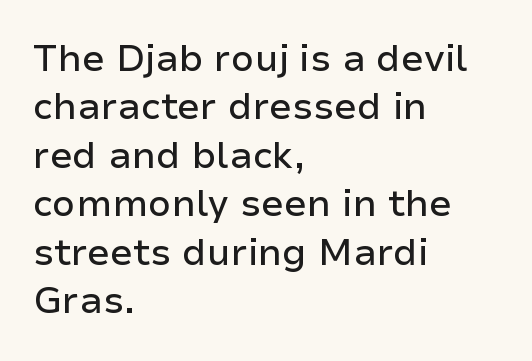
{"serif": "no", "italic": "no", "width": "normal", "stroke_contrast": "low", "x_height": "medium", "monospaced": "no", "underline": "no", "align": "left", "line_spacing": "normal", "line_spacing_ratio": 1.31, "letter_spacing": "normal", "letter_spacing_em": 0.0, "glyph_px": 37}
